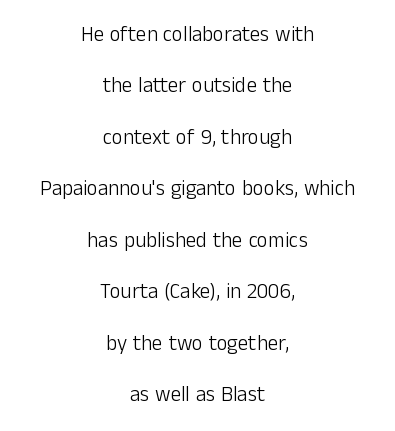
{"italic": "no", "bold": "no", "underline": "no", "align": "center", "line_spacing": "loose", "line_spacing_ratio": 2.45, "letter_spacing": "normal", "letter_spacing_em": 0.0, "glyph_px": 21}
